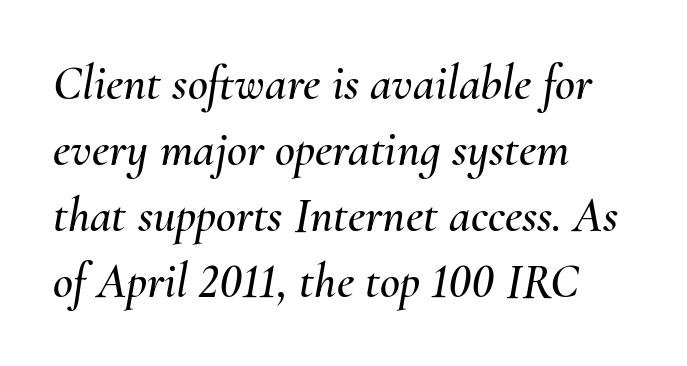
{"italic": "yes", "lean": "right", "slant_degrees": 10, "width": "normal", "stroke_contrast": "medium", "x_height": "small", "monospaced": "no", "underline": "no", "align": "left", "line_spacing": "normal", "line_spacing_ratio": 1.35, "letter_spacing": "normal", "letter_spacing_em": 0.0, "glyph_px": 49}
